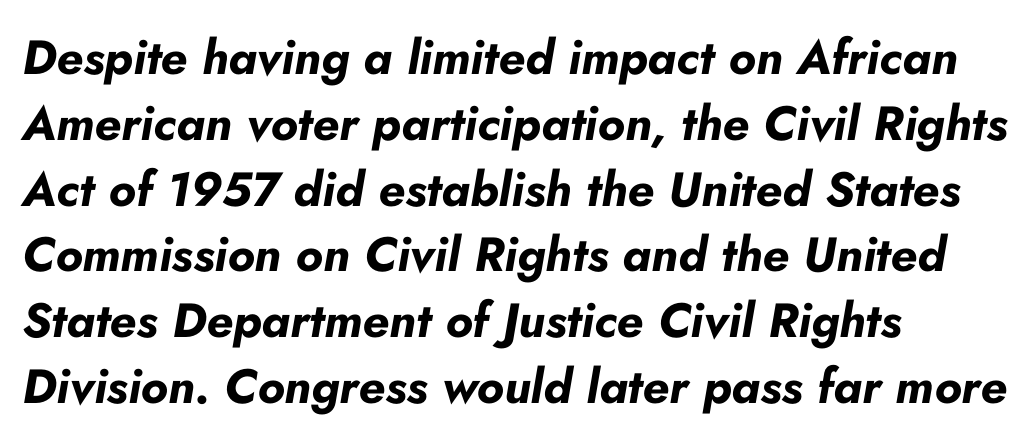
Here the designer chose a conventional face with non-uniform glyph widths. Short and long lines alike share a common starting point at left. The space beneath each line is pristine and unruled. The leading is moderate, giving the passage an even texture. These words are printed bold, with thick strokes throughout.
